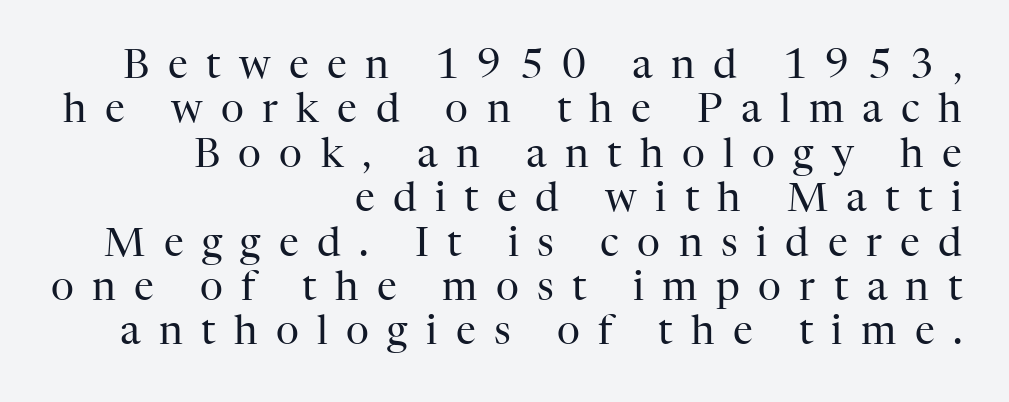
{"serif": "yes", "italic": "no", "bold": "no", "weight": "regular", "width": "normal", "stroke_contrast": "high", "x_height": "medium", "monospaced": "no", "underline": "no", "align": "right", "line_spacing": "tight", "line_spacing_ratio": 1.11, "letter_spacing": "wide", "letter_spacing_em": 0.46, "glyph_px": 40}
